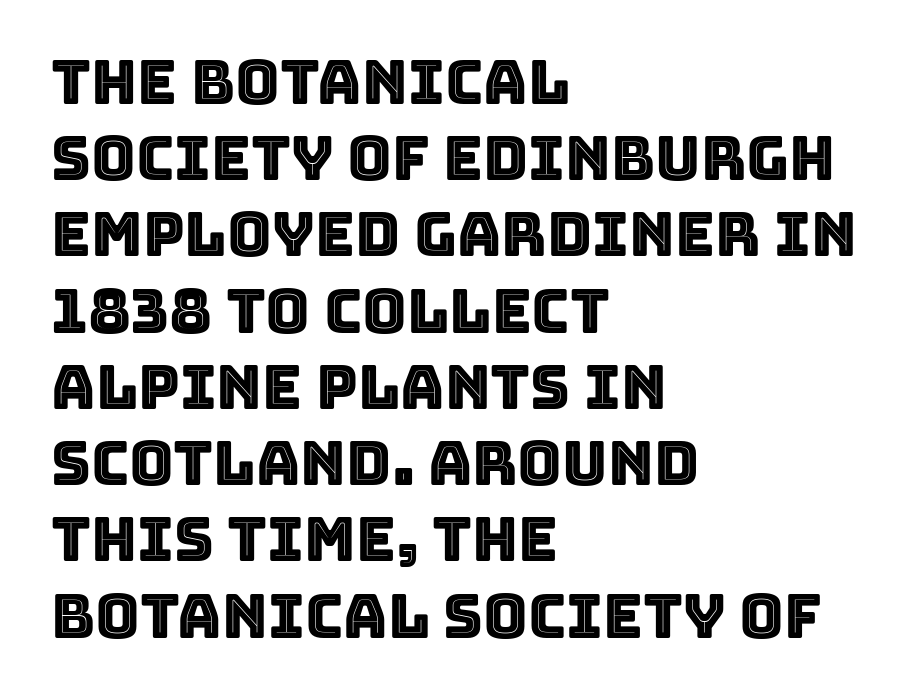
The image shows 61 px text type, upright; set left-aligned, normal line spacing (1.25x), normal letter spacing, not underlined; a large x-height.
